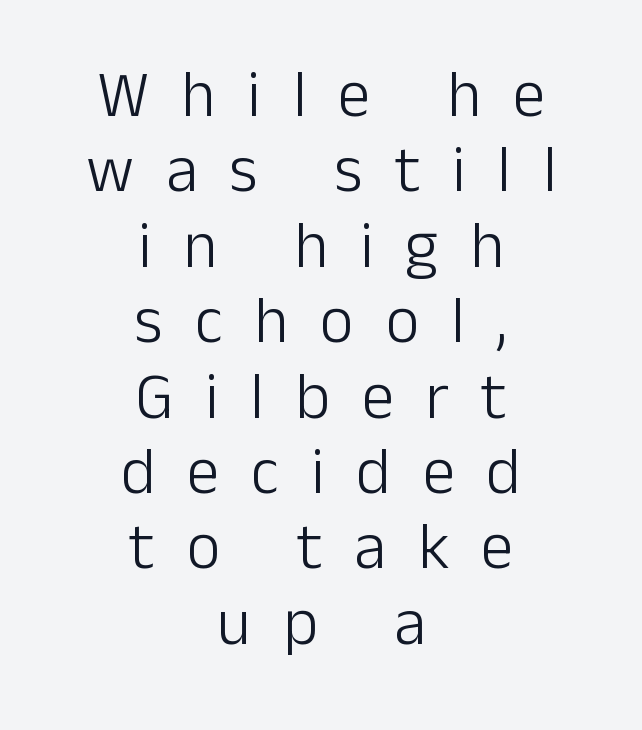
{"serif": "no", "italic": "no", "bold": "no", "weight": "light", "width": "normal", "stroke_contrast": "low", "x_height": "medium", "monospaced": "no", "underline": "no", "align": "center", "line_spacing_ratio": 1.16, "letter_spacing": "wide", "letter_spacing_em": 0.49, "glyph_px": 65}
